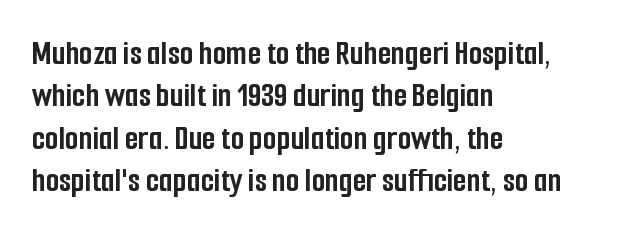
Q: Is the text bold? A: Yes.
Q: Is the text italic (slanted)? A: No, it is upright.
Q: Is the typeface a serif or a sans-serif typeface? A: Sans-serif.
Q: Is the text underlined? A: No.
Q: How is the paragraph aligned? A: Left-aligned.
Q: Is the spacing between letters normal or unusually wide? A: Normal.
Q: Width (condensed, normal, or wide)? A: Condensed.
Q: Stroke contrast? A: Low.
Q: x-height? A: Medium.
Q: Monospaced? A: No.
